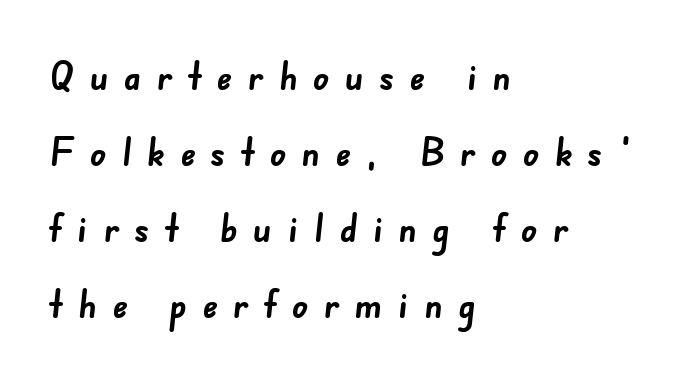
Which margin do the lines hug? The left one — the right edge is uneven. The type family on display is of the sans-serif kind. You'd pick this weight for a headline — it's a proper bold. Here the designer chose a conventional face with non-uniform glyph widths.
